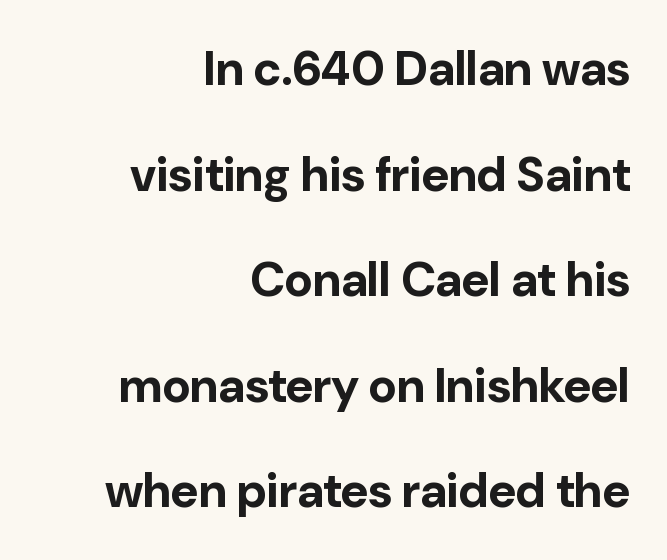
The image shows 48 px bold sans-serif type, upright; set right-aligned, loose line spacing (2.2x), normal letter spacing, not underlined; low stroke contrast and a medium x-height.
